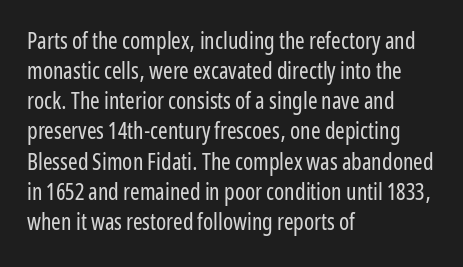
Teacher's note: observe the even left margin — that is flush-left alignment. Does extra space separate the letters? No, they use regular spacing. In terms of posture, this sample is upright. The glyphs are unaccompanied by any horizontal stroke below them. The lines sit at an ordinary, default distance from one another.
